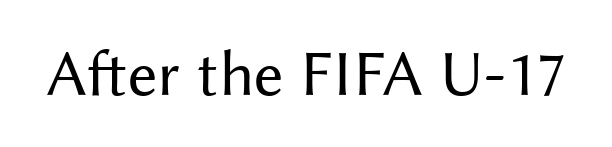
The text was rendered using a sans face with plain stroke endings. A bare baseline throughout the passage. The rendering keeps characters at their native spacing. Each letter keeps its own natural width here, so spacing adapts to shape. The lettering holds an erect, upright posture throughout. These glyphs show unthickened strokes, regular width or finer.
